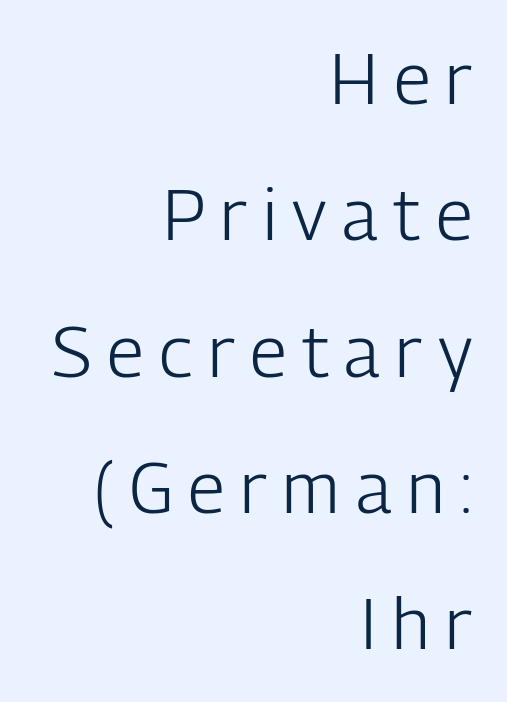
Q: Is the text bold? A: No.
Q: Is the text italic (slanted)? A: No, it is upright.
Q: Is the typeface a serif or a sans-serif typeface? A: Sans-serif.
Q: Is the text underlined? A: No.
Q: How is the paragraph aligned? A: Right-aligned.
Q: Is the spacing between letters normal or unusually wide? A: Unusually wide.
Q: Is the spacing between lines tight, normal or loose? A: Loose.
Q: Width (condensed, normal, or wide)? A: Condensed.
Q: Stroke contrast? A: Low.
Q: x-height? A: Medium.
Q: Monospaced? A: No.
